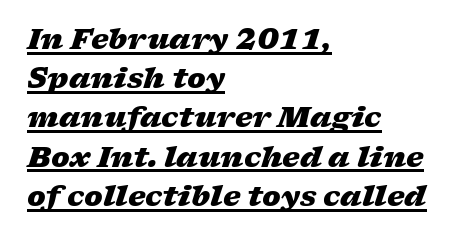
The image shows 28 px heavy, wide type, italic (leaning right); set left-aligned, normal line spacing (1.4x), normal letter spacing, underlined; low stroke contrast and a medium x-height.
